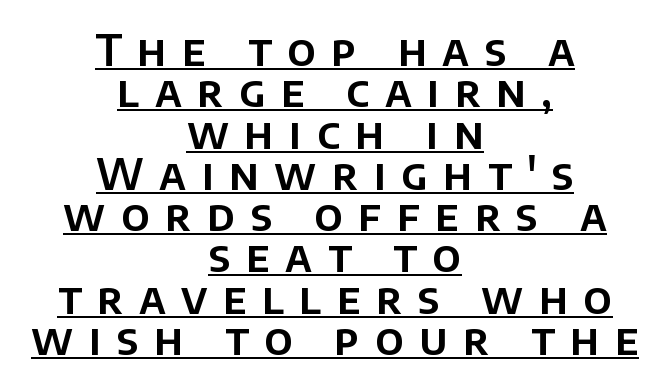
The image shows 43 px sans-serif type, upright; set centered, tight line spacing (0.96x), unusually wide letter spacing (+0.36 em), underlined; low stroke contrast and a large x-height.
